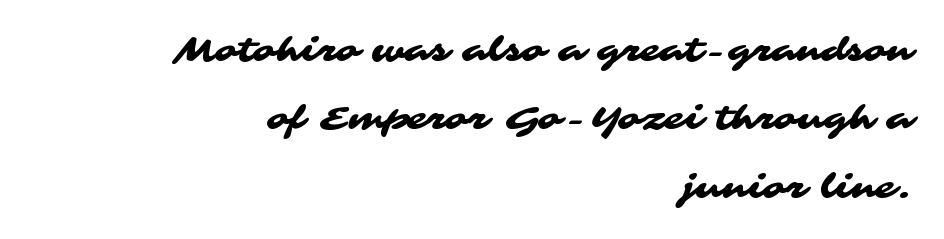
{"serif": "no", "width": "wide", "stroke_contrast": "medium", "x_height": "medium", "monospaced": "no", "underline": "no", "align": "right", "line_spacing": "loose", "line_spacing_ratio": 2.07, "letter_spacing": "normal", "letter_spacing_em": 0.0, "glyph_px": 33}
